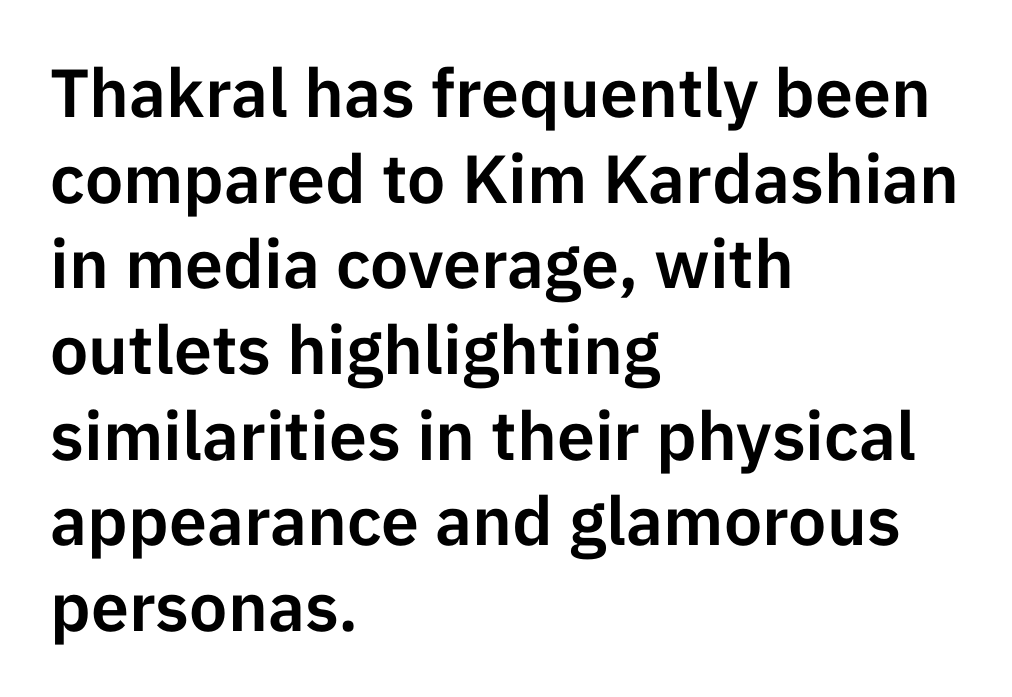
{"serif": "no", "italic": "no", "width": "normal", "stroke_contrast": "low", "x_height": "medium", "monospaced": "no", "underline": "no", "align": "left", "line_spacing": "normal", "line_spacing_ratio": 1.26, "letter_spacing": "normal", "letter_spacing_em": 0.0, "glyph_px": 68}
